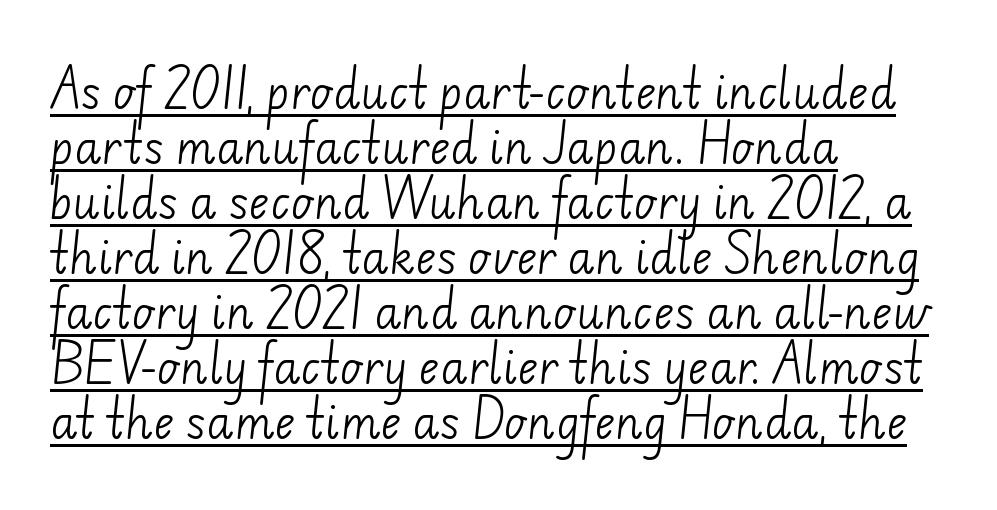
{"serif": "no", "bold": "no", "weight": "light", "width": "normal", "stroke_contrast": "low", "x_height": "small", "monospaced": "no", "underline": "yes", "align": "left", "line_spacing": "normal", "line_spacing_ratio": 1.25, "letter_spacing": "normal", "letter_spacing_em": 0.0, "glyph_px": 44}
